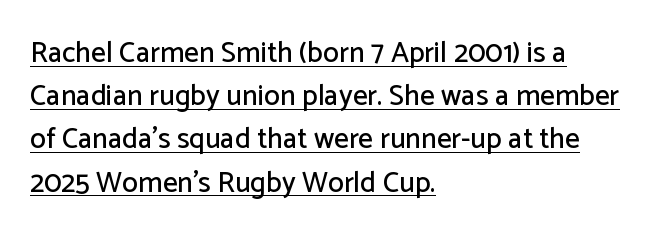
In designer terms, the underline attribute is active on this setting. Examine the stroke ends and you'll find no serifs. Spacing between characters is what you'd get straight out of the box. Layout note: lines flush left. Notice how descenders clear the ascenders below comfortably — that's standard leading. Do the characters align in a grid? No, the font is proportional.
